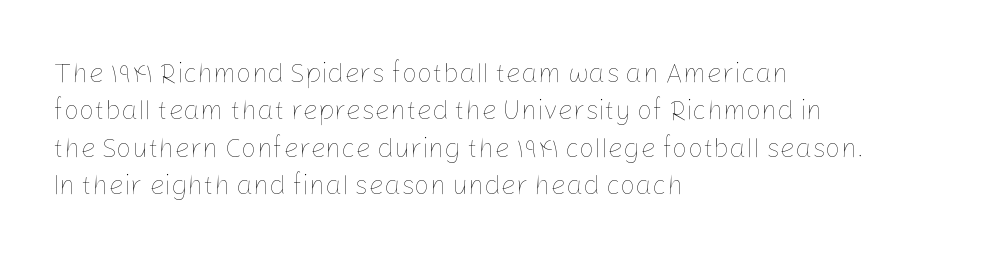
The image shows 27 px text type, upright; set left-aligned, normal line spacing (1.38x), normal letter spacing, not underlined.
